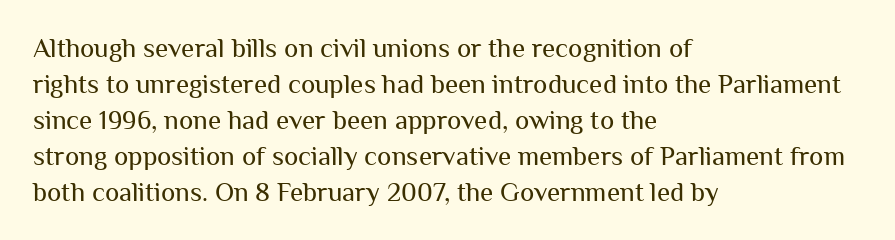
The image shows 27 px text type, upright; set left-aligned, normal line spacing (1.33x), normal letter spacing, not underlined.
